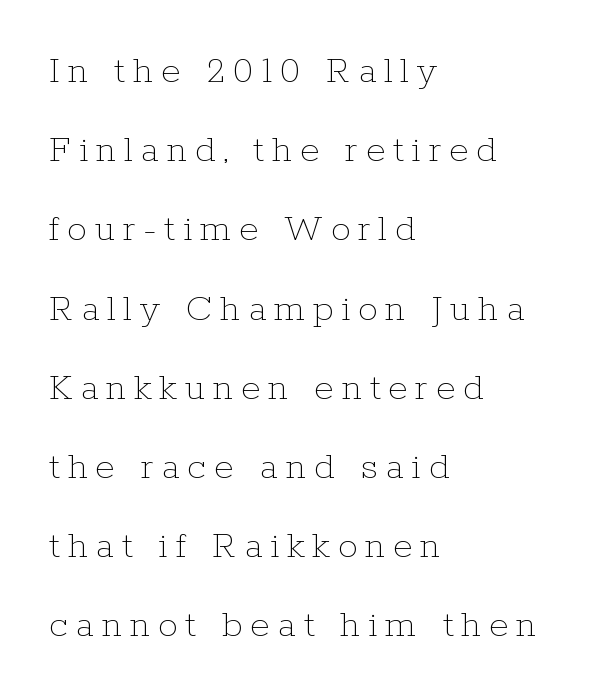
The image shows 40 px thin type, upright; set left-aligned, loose line spacing (1.98x), not underlined; low stroke contrast and a medium x-height.
